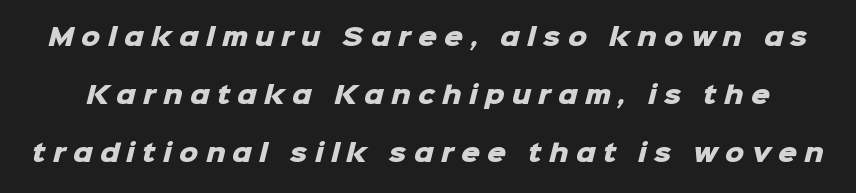
Tracking here is generous; glyphs stand well apart from one another. These words are printed bold, with thick strokes throughout. A bare baseline throughout the passage. The leading is generous, giving the passage an open texture.
